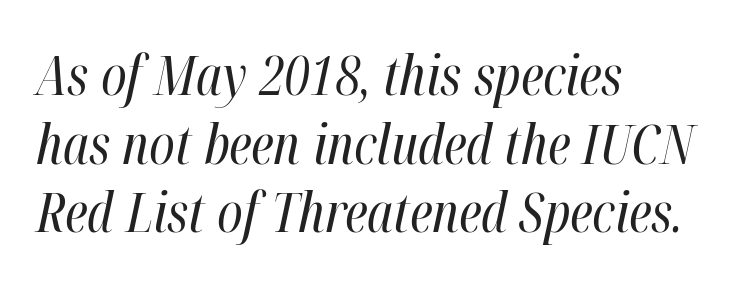
Q: Is the text bold? A: No.
Q: Is the text italic (slanted)? A: Yes, it leans right by about 12 degrees.
Q: Is the text underlined? A: No.
Q: How is the paragraph aligned? A: Left-aligned.
Q: Is the spacing between letters normal or unusually wide? A: Normal.
Q: Is the spacing between lines tight, normal or loose? A: Normal.
Q: Width (condensed, normal, or wide)? A: Condensed.
Q: Stroke contrast? A: High.
Q: x-height? A: Medium.
Q: Monospaced? A: No.
